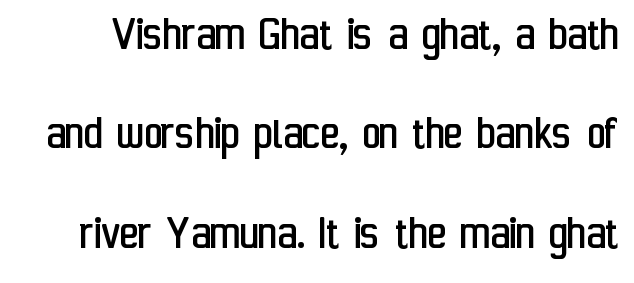
The image shows 51 px regular-weight, condensed sans-serif type, upright; set loose line spacing (1.95x), normal letter spacing, not underlined; low stroke contrast and a medium x-height.
